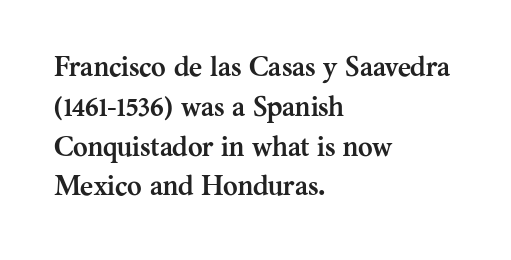
Q: Is the text bold? A: Yes.
Q: Is the text italic (slanted)? A: No, it is upright.
Q: Is the typeface a serif or a sans-serif typeface? A: Serif.
Q: Is the text underlined? A: No.
Q: How is the paragraph aligned? A: Left-aligned.
Q: Is the spacing between letters normal or unusually wide? A: Normal.
Q: Is the spacing between lines tight, normal or loose? A: Normal.
Q: Width (condensed, normal, or wide)? A: Normal.
Q: Stroke contrast? A: Medium.
Q: x-height? A: Medium.
Q: Monospaced? A: No.
